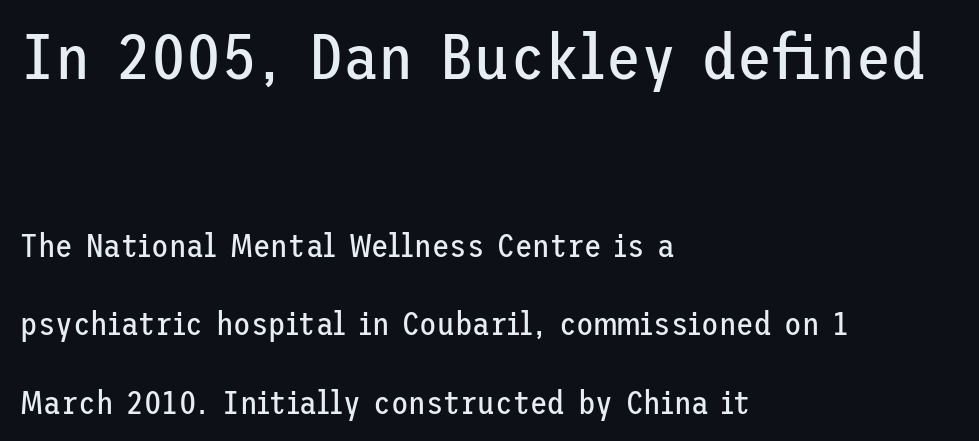
The font family rendered here belongs to the sans-serif group. Is the letter spacing exaggerated? No — it looks like the ordinary default. Rows of type keep a wide berth in the vertical direction. Posture: upright roman. Larger block? The one above; the one below is distinctly smaller. Descenders hang freely into open space.
